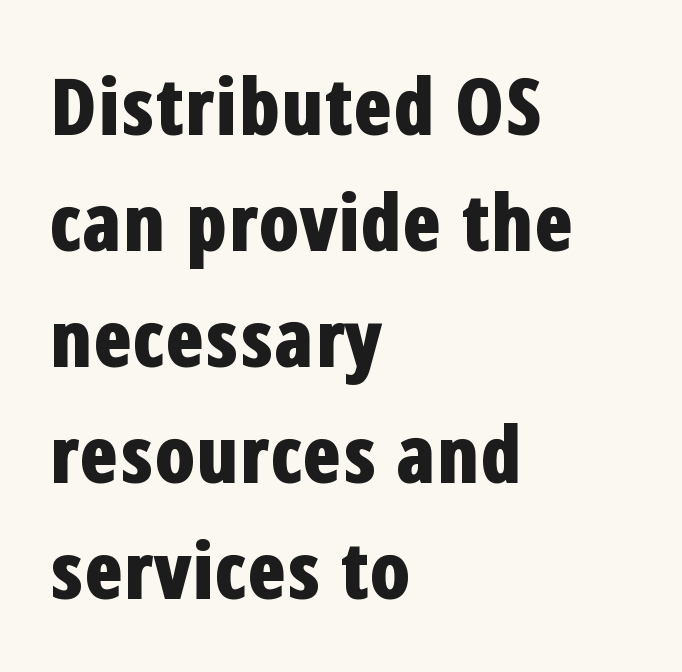
{"serif": "no", "italic": "no", "bold": "yes", "weight": "bold", "width": "condensed", "stroke_contrast": "low", "x_height": "medium", "monospaced": "no", "underline": "no", "align": "left", "line_spacing": "normal", "line_spacing_ratio": 1.45, "letter_spacing": "normal", "letter_spacing_em": 0.0, "glyph_px": 80}
